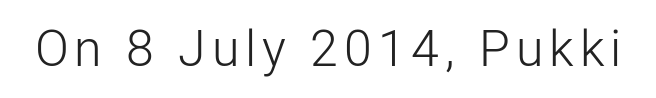
The image shows 50 px light sans-serif type, upright; set not underlined; low stroke contrast and a medium x-height.
